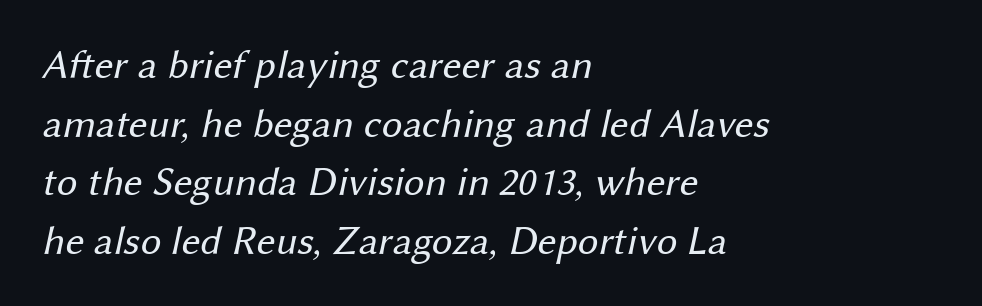
{"serif": "no", "bold": "no", "weight": "regular", "width": "normal", "stroke_contrast": "medium", "x_height": "medium", "monospaced": "no", "underline": "no", "align": "left", "line_spacing": "normal", "line_spacing_ratio": 1.43, "letter_spacing": "normal", "letter_spacing_em": 0.0, "glyph_px": 41}
